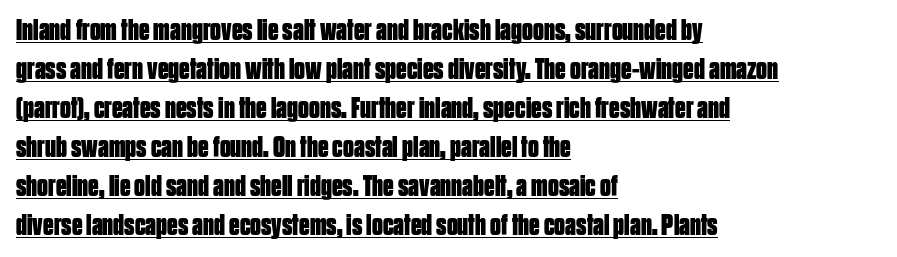
{"serif": "no", "italic": "no", "bold": "yes", "weight": "bold", "width": "condensed", "stroke_contrast": "low", "x_height": "large", "monospaced": "no", "underline": "yes", "align": "left", "line_spacing": "normal", "line_spacing_ratio": 1.3, "letter_spacing": "normal", "letter_spacing_em": 0.0, "glyph_px": 30}
